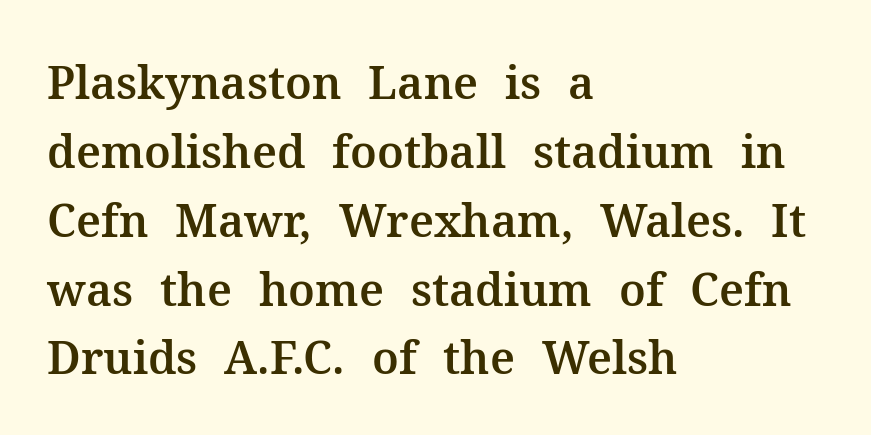
The image shows 45 px serif type, upright; set left-aligned, normal line spacing (1.53x), normal letter spacing, not underlined; medium stroke contrast and a medium x-height.
